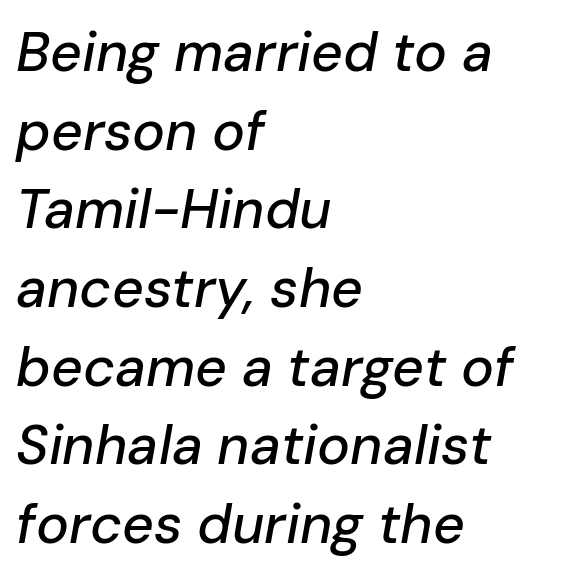
Looks like regular typesetting: each glyph gets only the width it needs. Type without underlining. Italic? Definitely — the glyphs are oblique. There is no visible air inserted between adjacent glyphs. One-word summary of the alignment: left.
